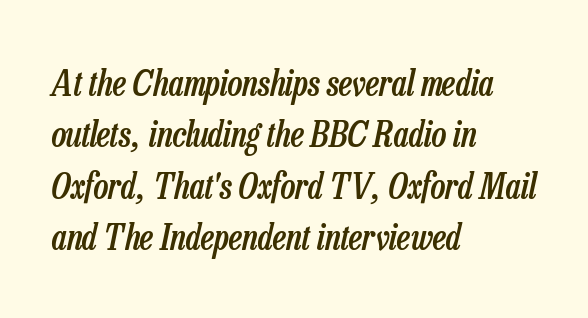
Nothing unusual about the tracking: characters are spaced as the font intends. The passage shown is typed in a proportional face where columns would drift. If you drew a ruler down the left edge, every line would touch it. A clean baseline with only descenders dipping below it. The face used here has a pronounced slope to its letters.
